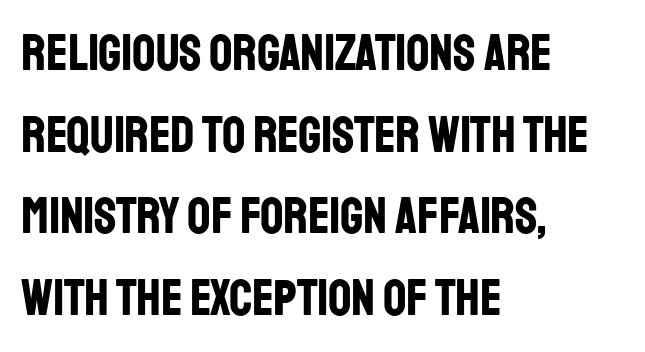
The image shows 51 px bold, condensed sans-serif type, upright; set left-aligned, normal line spacing (1.6x), normal letter spacing, not underlined; low stroke contrast and a large x-height.
